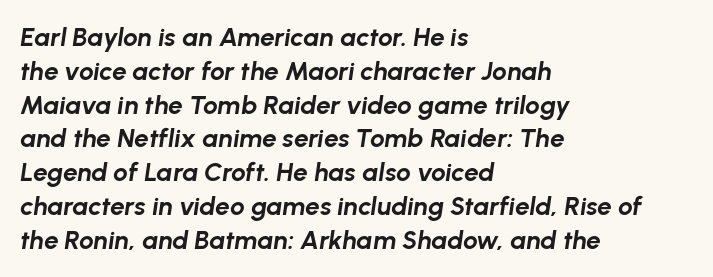
Default kerning and tracking; the words read as compact shapes. It's the slanting kind of type. This sample keeps an unexceptional amount of space between lines. Set as a true bold cut, around the 700 mark. Lines of text with bare space underneath.
